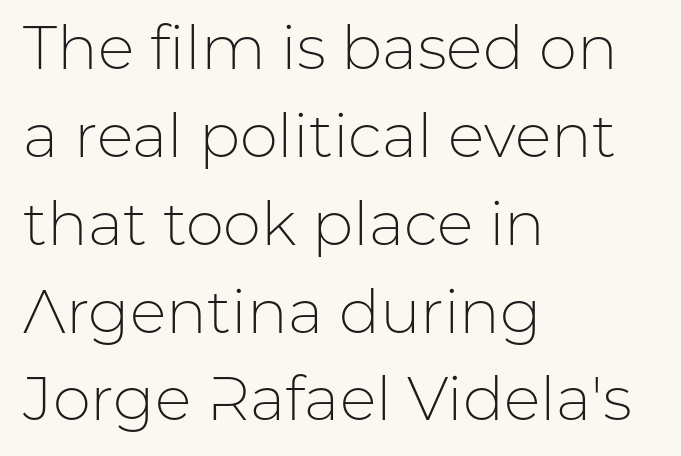
{"serif": "no", "italic": "no", "bold": "no", "weight": "light", "width": "normal", "stroke_contrast": "low", "x_height": "medium", "monospaced": "no", "underline": "no", "align": "left", "line_spacing": "normal", "line_spacing_ratio": 1.44, "letter_spacing": "normal", "letter_spacing_em": 0.0, "glyph_px": 61}
